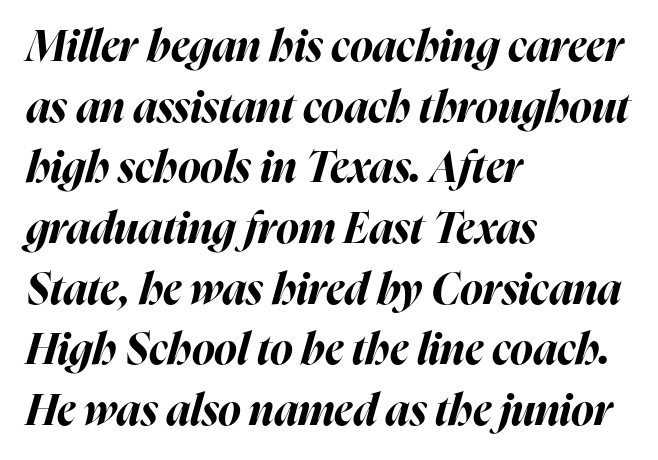
Q: Is the text bold? A: Yes.
Q: Is the text italic (slanted)? A: Yes, it leans right by about 16 degrees.
Q: Is the text underlined? A: No.
Q: How is the paragraph aligned? A: Left-aligned.
Q: Is the spacing between letters normal or unusually wide? A: Normal.
Q: Is the spacing between lines tight, normal or loose? A: Normal.
Q: Width (condensed, normal, or wide)? A: Normal.
Q: Stroke contrast? A: High.
Q: x-height? A: Medium.
Q: Monospaced? A: No.
